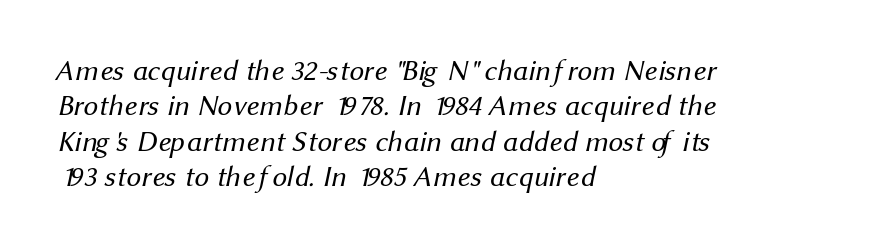
Q: Is the text bold? A: No.
Q: Is the typeface a serif or a sans-serif typeface? A: Sans-serif.
Q: Is the text underlined? A: No.
Q: How is the paragraph aligned? A: Left-aligned.
Q: Is the spacing between letters normal or unusually wide? A: Normal.
Q: Width (condensed, normal, or wide)? A: Normal.
Q: Stroke contrast? A: Medium.
Q: x-height? A: Medium.
Q: Monospaced? A: No.
